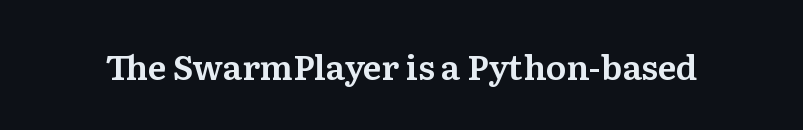
A typesetter would mark this as roman, not italic. Varying glyph widths throughout — classic text-font behaviour. The letters carry serifs — small finishing strokes at the ends of their stems. Plain, unruled lines of type. Look at the tracking — it's just the regular setting, nothing added.
